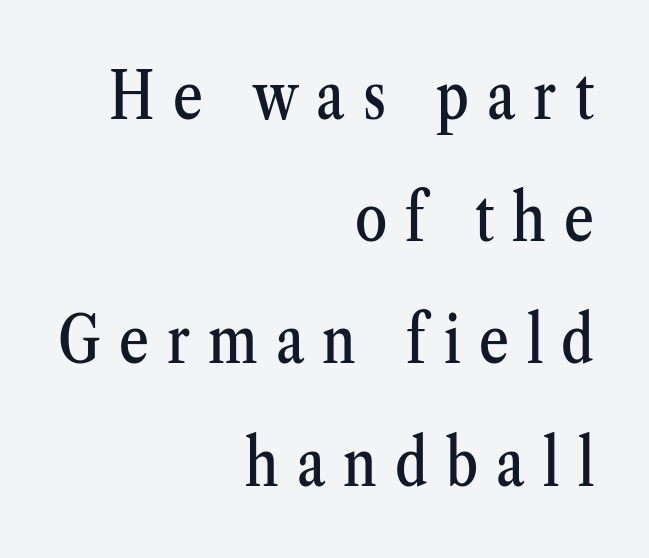
{"serif": "yes", "italic": "no", "width": "condensed", "stroke_contrast": "medium", "x_height": "medium", "monospaced": "no", "underline": "no", "align": "right", "line_spacing_ratio": 1.88, "letter_spacing": "wide", "letter_spacing_em": 0.28, "glyph_px": 65}
